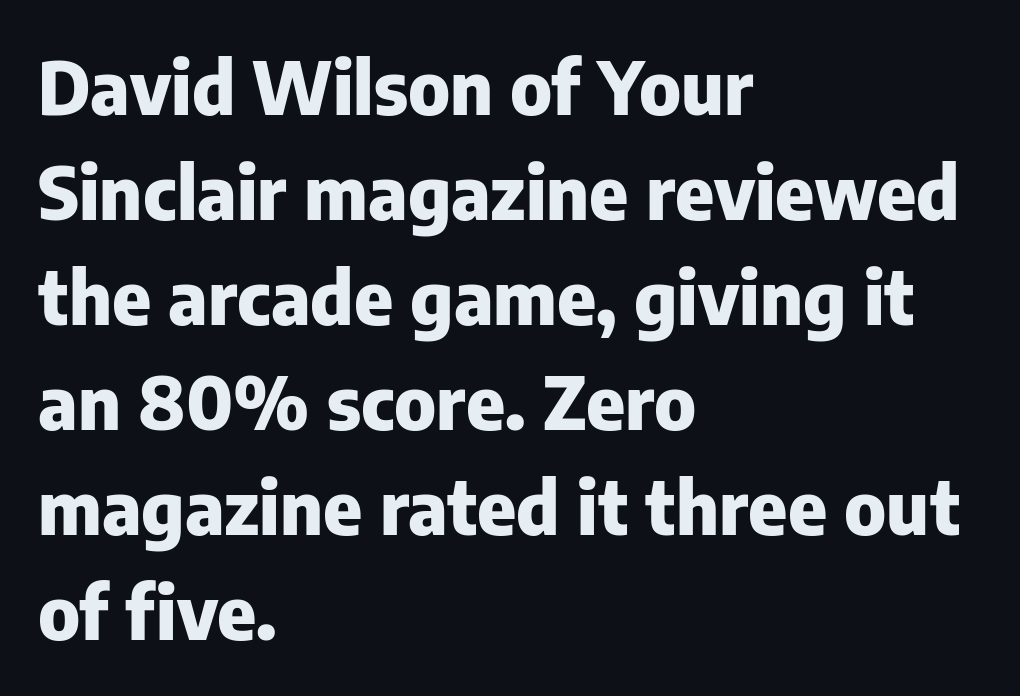
The letters sit at their default tracking, neither squeezed nor spread. The font family rendered here belongs to the sans-serif group. Does the copy run flush right? No — it runs flush left. What weight is shown? A full bold with thick strokes. The rendering uses natural spacing where letterforms have individual widths.
